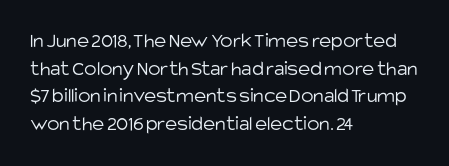
Every stem runs plumb, perpendicular to the baseline. Leftover space on each line is placed entirely after the last word. Check the space under the baseline: it is left empty. This reads as an unemphasized weight, regular at the heaviest. Caption: standard tracking, unaltered.
